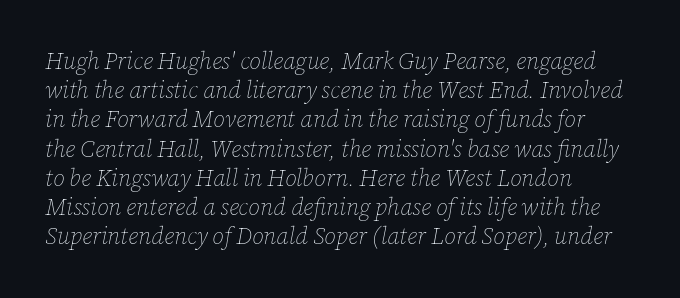
Characters follow at the spacing the type designer built in. Just letters on the line, the space beneath them empty. On a weight scale, this lands at 450 or below. Posture: slanted. Does the leading feel generous? No, just average. Each line starts at the same left margin while the right side varies.
